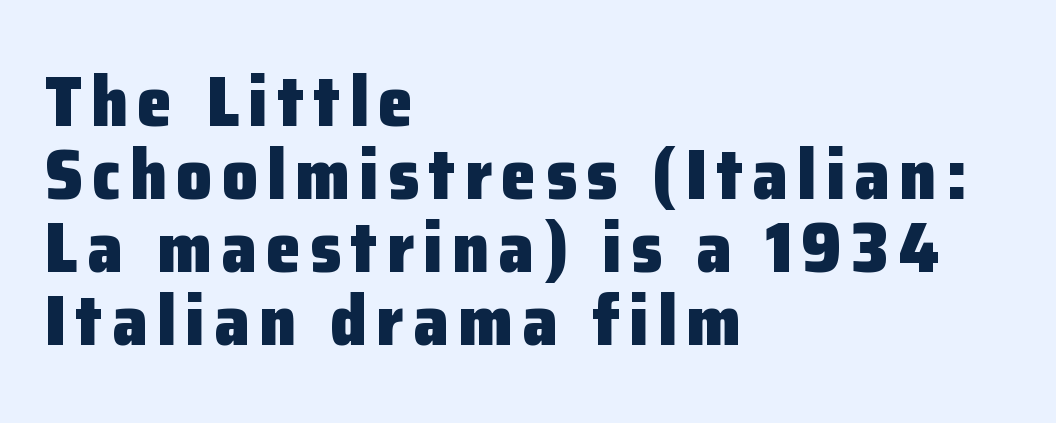
The image shows 71 px heavy sans-serif type, upright; set left-aligned, tight line spacing (1.03x), not underlined; low stroke contrast and a medium x-height.
